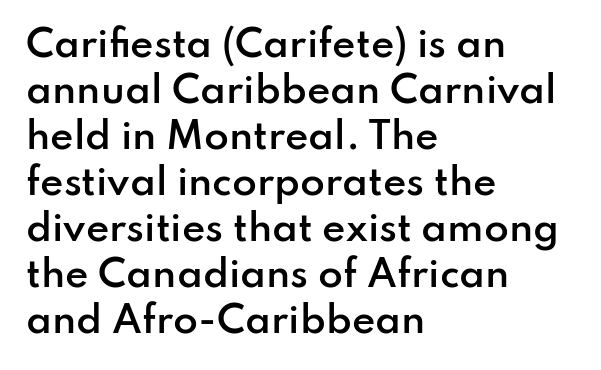
{"serif": "no", "italic": "no", "bold": "semi", "weight": "semibold", "width": "normal", "stroke_contrast": "low", "x_height": "small", "monospaced": "no", "underline": "no", "align": "left", "line_spacing": "normal", "line_spacing_ratio": 1.28, "letter_spacing": "normal", "letter_spacing_em": 0.0, "glyph_px": 36}
